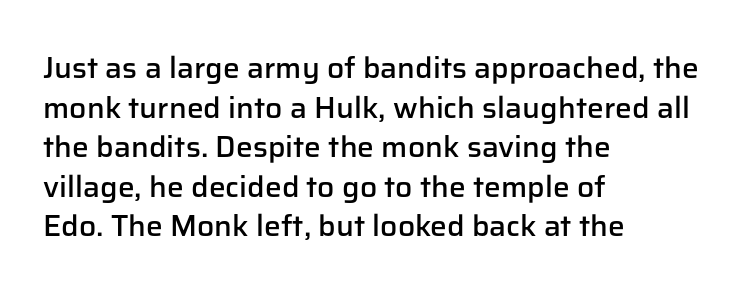
The image shows 30 px semibold sans-serif type, upright; set left-aligned, normal line spacing (1.32x), normal letter spacing, not underlined; low stroke contrast and a medium x-height.
